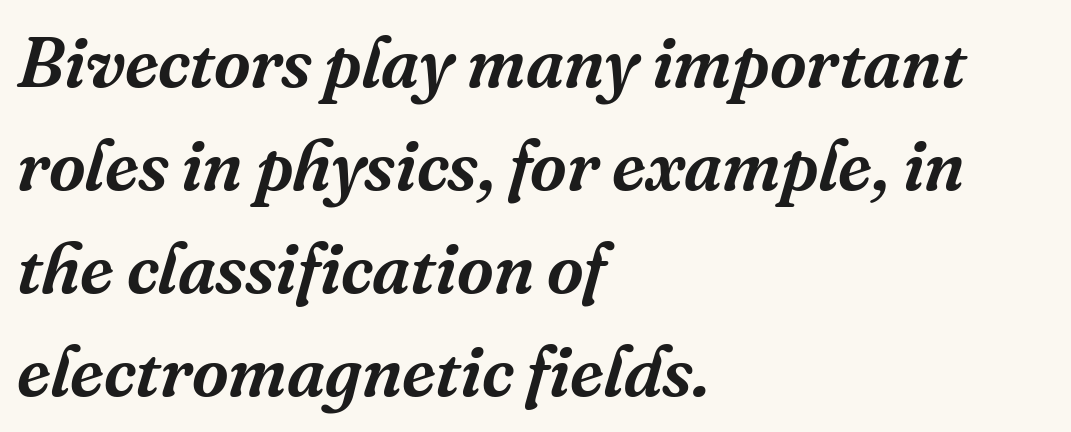
{"serif": "yes", "italic": "yes", "lean": "right", "slant_degrees": 16, "width": "normal", "stroke_contrast": "medium", "x_height": "medium", "monospaced": "no", "underline": "no", "align": "left", "line_spacing": "normal", "line_spacing_ratio": 1.45, "letter_spacing": "normal", "letter_spacing_em": 0.0, "glyph_px": 71}
